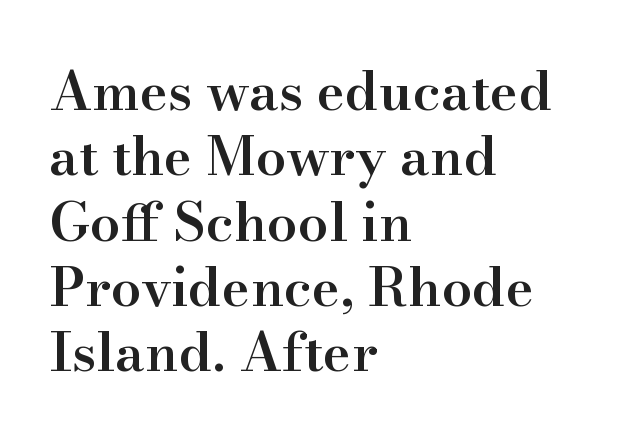
The image shows 54 px semibold serif type, upright; set left-aligned, line spacing 1.21x, normal letter spacing, not underlined; high stroke contrast and a small x-height.
